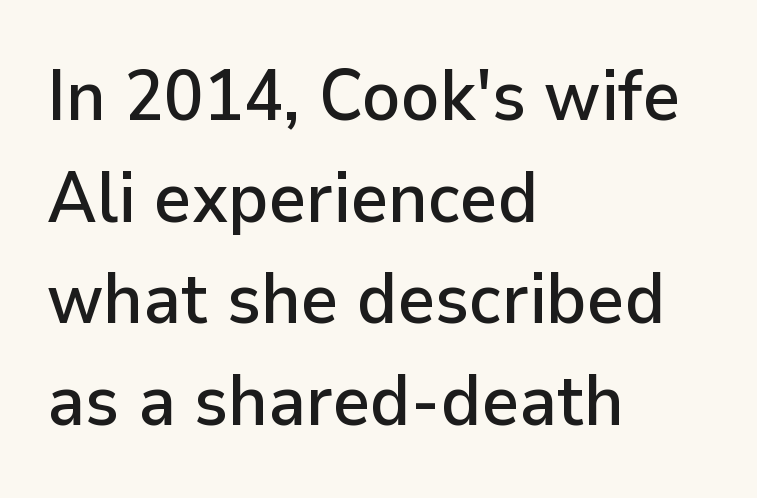
{"serif": "no", "italic": "no", "width": "normal", "stroke_contrast": "low", "x_height": "medium", "monospaced": "no", "underline": "no", "align": "left", "line_spacing": "normal", "line_spacing_ratio": 1.41, "letter_spacing": "normal", "letter_spacing_em": 0.0, "glyph_px": 72}
